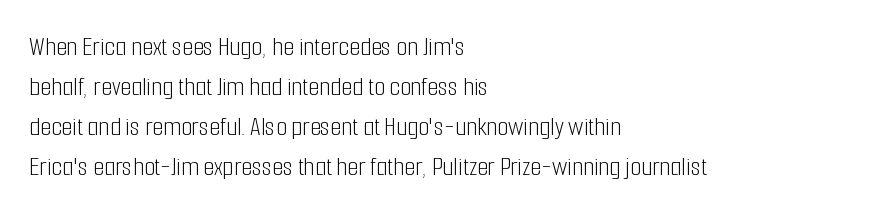
The image shows 28 px light, condensed sans-serif type, upright; set left-aligned, normal line spacing (1.43x), normal letter spacing, not underlined; low stroke contrast and a medium x-height.
